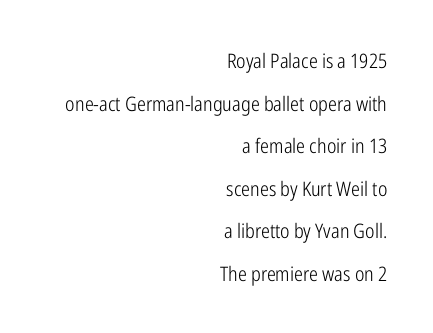
{"italic": "no", "bold": "no", "underline": "no", "align": "right", "line_spacing": "loose", "line_spacing_ratio": 2.13, "letter_spacing": "normal", "letter_spacing_em": 0.0, "glyph_px": 20}
